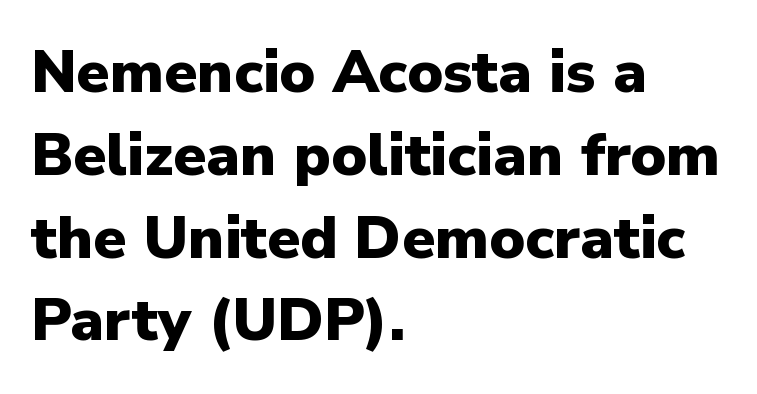
The image shows 60 px heavy sans-serif type, upright; set left-aligned, normal line spacing (1.38x), normal letter spacing, not underlined; low stroke contrast and a medium x-height.
